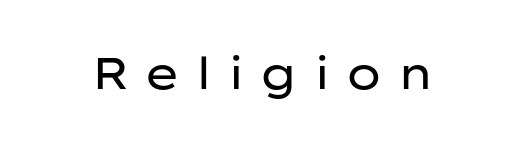
Q: Is the text bold? A: No.
Q: Is the text italic (slanted)? A: No, it is upright.
Q: Is the typeface a serif or a sans-serif typeface? A: Sans-serif.
Q: Is the text underlined? A: No.
Q: Is the spacing between letters normal or unusually wide? A: Unusually wide.
Q: Width (condensed, normal, or wide)? A: Wide.
Q: Stroke contrast? A: Low.
Q: x-height? A: Medium.
Q: Monospaced? A: No.
